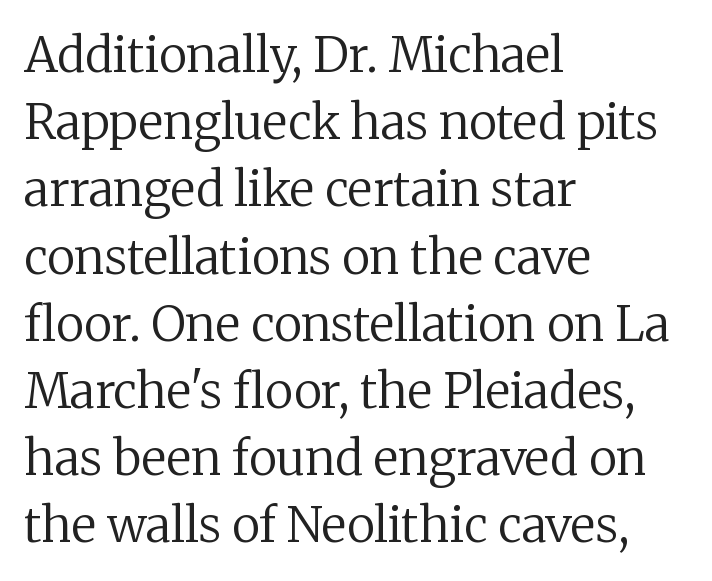
Think standard paragraph weight, or any step lighter than that. The compositor pushed each line to the left boundary. The rendering keeps characters at their native spacing. The space directly below the letters is spotless.
